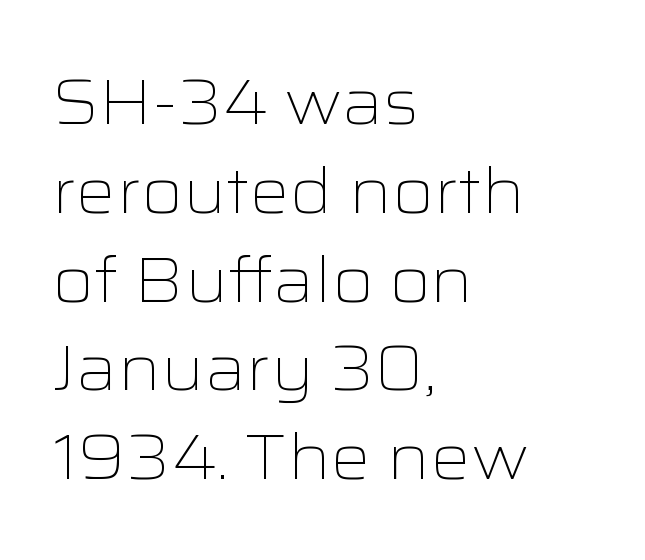
The image shows 63 px light, wide sans-serif type, upright; set left-aligned, normal line spacing (1.41x), normal letter spacing, not underlined; low stroke contrast and a medium x-height.
